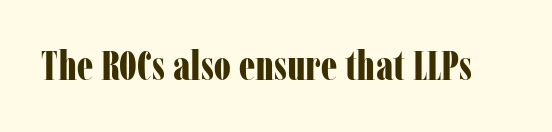
{"serif": "yes", "italic": "no", "bold": "yes", "weight": "bold", "width": "condensed", "stroke_contrast": "low", "x_height": "medium", "monospaced": "no", "underline": "no", "letter_spacing": "normal", "letter_spacing_em": 0.0, "glyph_px": 41}
